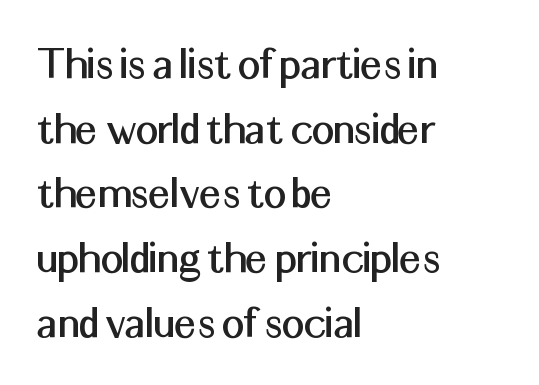
Q: Is the text italic (slanted)? A: No, it is upright.
Q: Is the typeface a serif or a sans-serif typeface? A: Sans-serif.
Q: Is the text underlined? A: No.
Q: How is the paragraph aligned? A: Left-aligned.
Q: Is the spacing between letters normal or unusually wide? A: Normal.
Q: Is the spacing between lines tight, normal or loose? A: Normal.
Q: Width (condensed, normal, or wide)? A: Normal.
Q: Stroke contrast? A: Medium.
Q: x-height? A: Medium.
Q: Monospaced? A: No.
